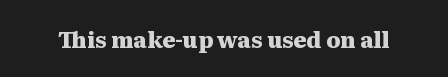
Short note: letters normally spaced. Words float on clear page, feet unadorned. The letters stand upright; this is a roman face. Heavy, bold letterforms.
